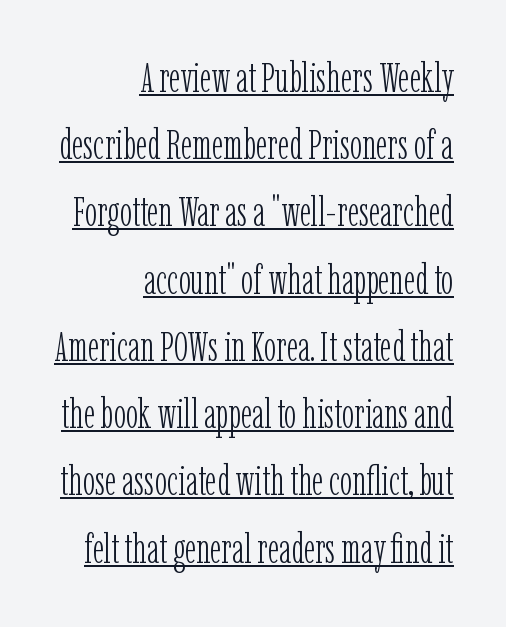
Q: Is the text bold? A: No.
Q: Is the text italic (slanted)? A: No, it is upright.
Q: Is the typeface a serif or a sans-serif typeface? A: Serif.
Q: Is the text underlined? A: Yes.
Q: How is the paragraph aligned? A: Right-aligned.
Q: Is the spacing between letters normal or unusually wide? A: Normal.
Q: Is the spacing between lines tight, normal or loose? A: Normal.
Q: Width (condensed, normal, or wide)? A: Condensed.
Q: Stroke contrast? A: Low.
Q: x-height? A: Medium.
Q: Monospaced? A: No.
